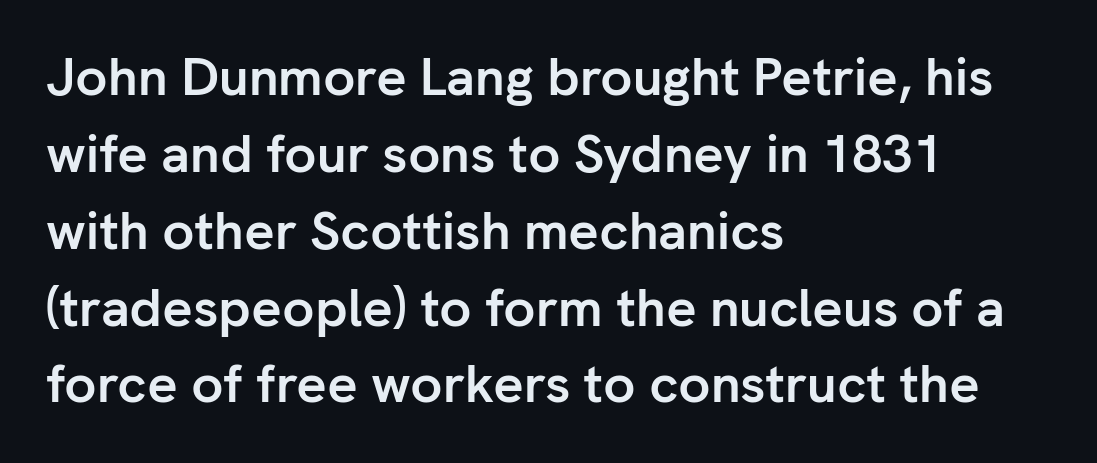
The image shows 53 px semibold sans-serif type, upright; set left-aligned, normal line spacing (1.45x), normal letter spacing, not underlined; low stroke contrast and a medium x-height.
